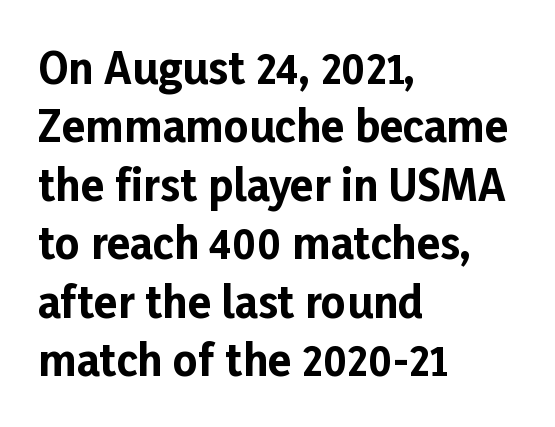
The image shows 43 px bold sans-serif type, upright; set left-aligned, normal line spacing (1.36x), normal letter spacing, not underlined; low stroke contrast and a medium x-height.
